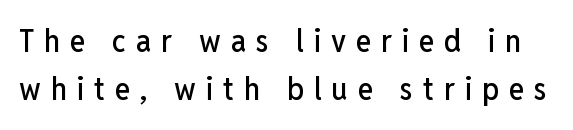
The image shows 32 px condensed sans-serif type, upright; set normal line spacing (1.51x), unusually wide letter spacing (+0.31 em), not underlined; low stroke contrast and a medium x-height.
